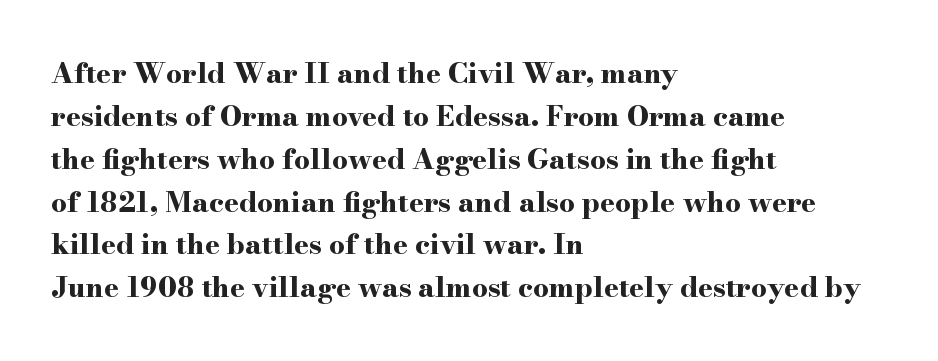
{"serif": "yes", "italic": "no", "bold": "yes", "weight": "bold", "width": "wide", "stroke_contrast": "high", "x_height": "small", "monospaced": "no", "underline": "no", "align": "left", "line_spacing": "normal", "line_spacing_ratio": 1.53, "letter_spacing": "normal", "letter_spacing_em": 0.0, "glyph_px": 28}
